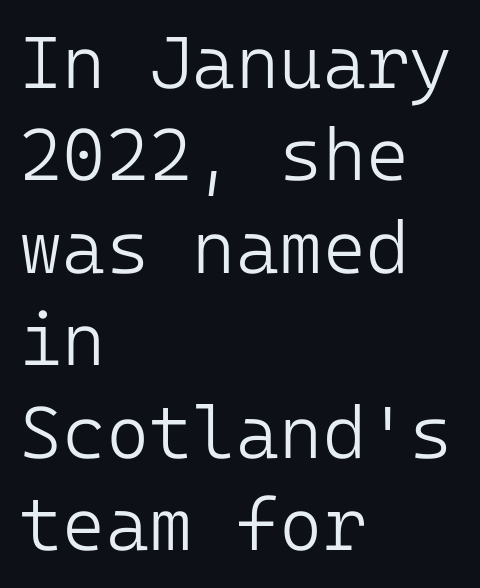
The axis of the letterforms is exactly vertical. The passage is arranged the way most books set body copy — flush left. The leading is moderate, giving the passage an even texture. The weight tops out at a normal text grade. Descenders hang freely into open space. In terms of letterform style, serifs are entirely absent.
